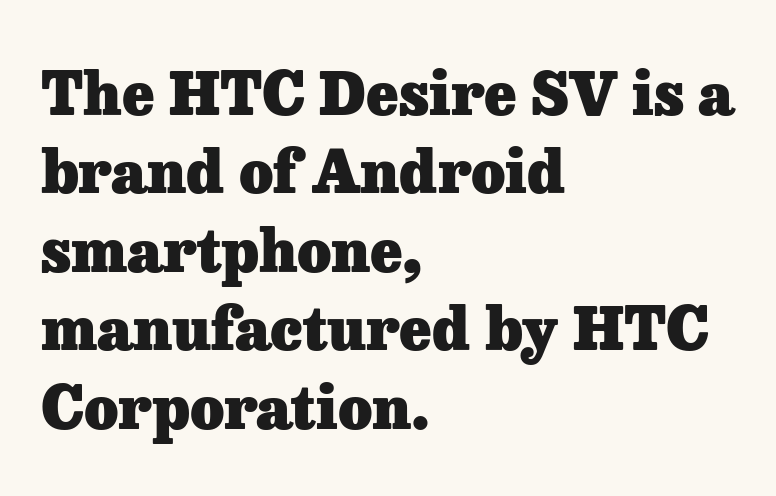
The image shows 59 px heavy serif type, upright; set left-aligned, normal line spacing (1.33x), normal letter spacing, not underlined; low stroke contrast and a medium x-height.
